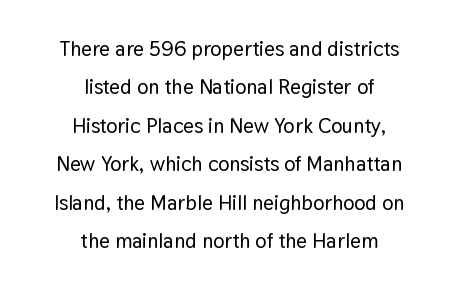
{"italic": "no", "underline": "no", "align": "center", "line_spacing_ratio": 1.83, "letter_spacing": "normal", "letter_spacing_em": 0.0, "glyph_px": 21}
